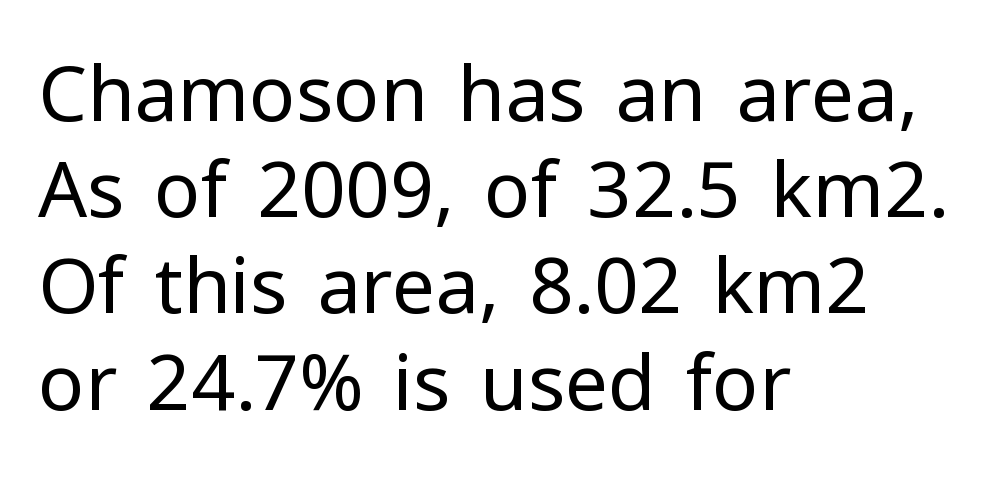
{"serif": "no", "italic": "no", "bold": "no", "weight": "regular", "width": "normal", "stroke_contrast": "low", "x_height": "medium", "monospaced": "no", "underline": "no", "align": "left", "line_spacing": "normal", "line_spacing_ratio": 1.25, "letter_spacing": "normal", "letter_spacing_em": 0.0, "glyph_px": 77}
